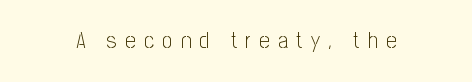
{"italic": "no", "bold": "no", "underline": "no", "letter_spacing": "wide", "letter_spacing_em": 0.36, "glyph_px": 23}
